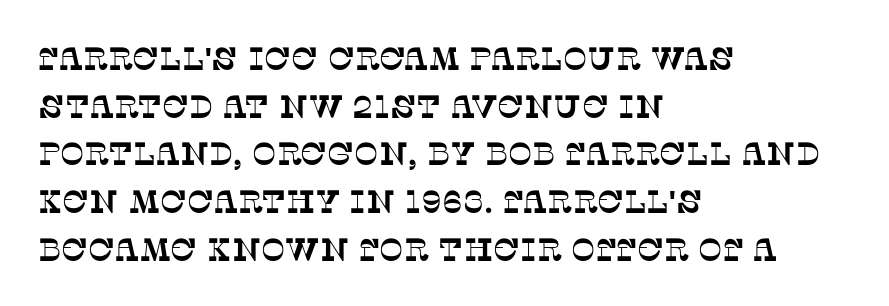
The strip under each line holds only bare page. Are there feet on the stems? There are — it's a serif. Is the letter spacing exaggerated? No — it looks like the ordinary default. This block has exactly the height ordinary leading produces. Reading down the block, your eye returns to a fixed left position each line. The face used here is proportionally spaced, like ordinary book or web type.
